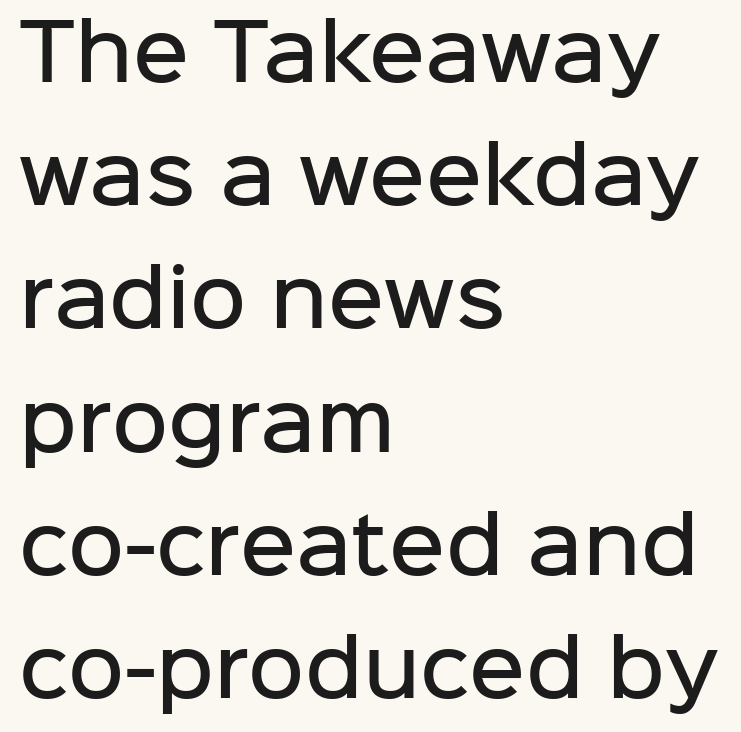
The image shows 77 px semibold sans-serif type, upright; set left-aligned, normal line spacing (1.6x), normal letter spacing, not underlined; low stroke contrast and a medium x-height.
